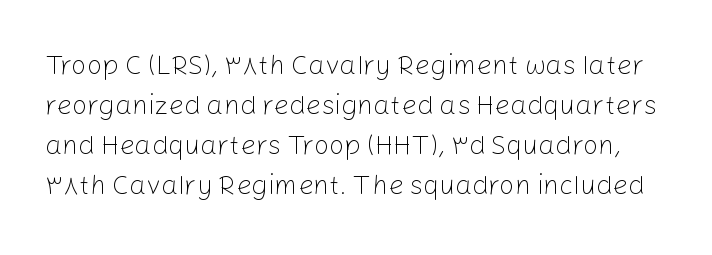
The image shows 27 px text type, upright; set normal line spacing (1.48x), normal letter spacing, not underlined.
